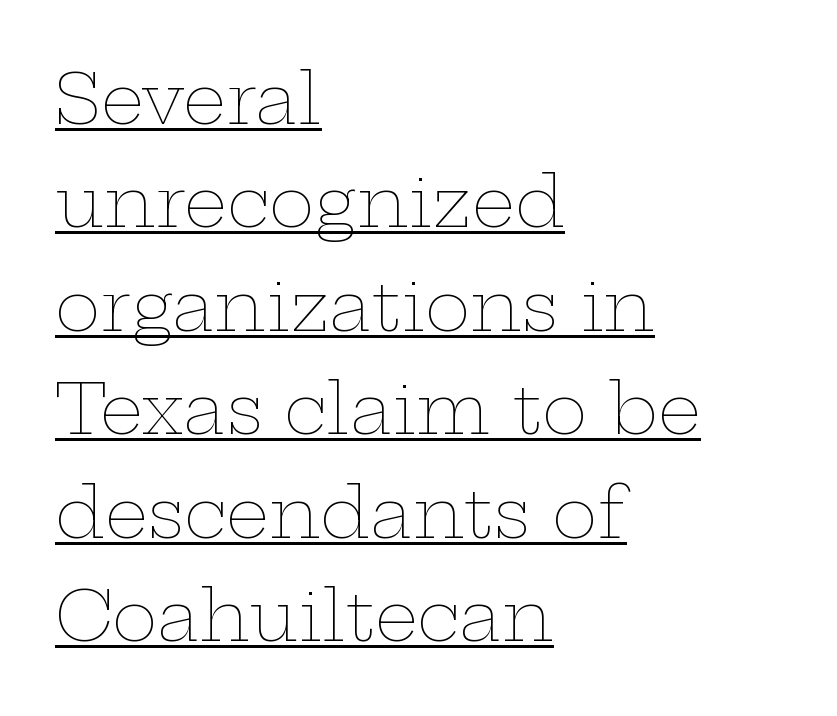
{"italic": "no", "bold": "no", "weight": "thin", "width": "wide", "stroke_contrast": "low", "x_height": "medium", "monospaced": "no", "underline": "yes", "align": "left", "line_spacing": "normal", "line_spacing_ratio": 1.5, "letter_spacing": "normal", "letter_spacing_em": 0.0, "glyph_px": 69}
